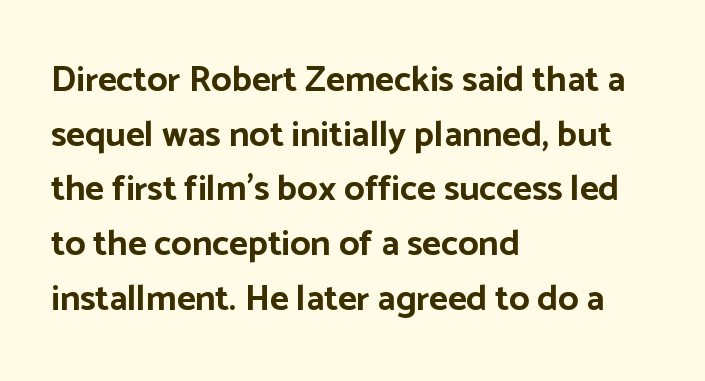
{"serif": "no", "italic": "no", "bold": "yes", "weight": "bold", "width": "normal", "stroke_contrast": "low", "x_height": "medium", "monospaced": "no", "underline": "no", "align": "left", "line_spacing": "normal", "line_spacing_ratio": 1.52, "letter_spacing": "normal", "letter_spacing_em": 0.0, "glyph_px": 36}
